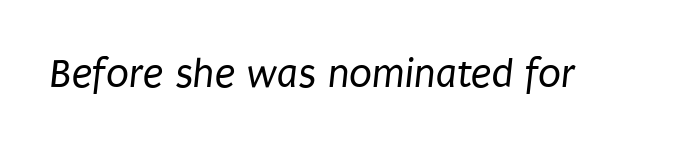
Q: Is the text bold? A: No.
Q: Is the typeface a serif or a sans-serif typeface? A: Sans-serif.
Q: Is the text underlined? A: No.
Q: Is the spacing between letters normal or unusually wide? A: Normal.
Q: Width (condensed, normal, or wide)? A: Condensed.
Q: Stroke contrast? A: Low.
Q: x-height? A: Large.
Q: Monospaced? A: No.
